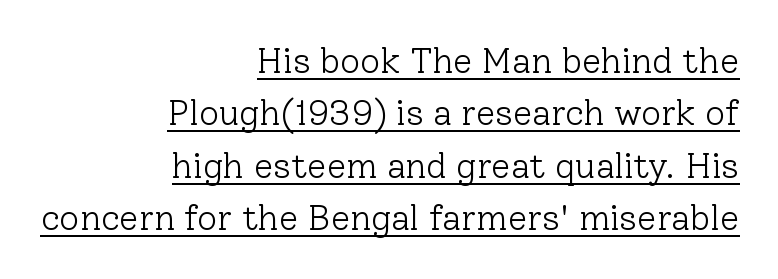
The image shows 35 px light serif type, upright; set right-aligned, normal line spacing (1.5x), normal letter spacing, underlined; low stroke contrast and a medium x-height.
